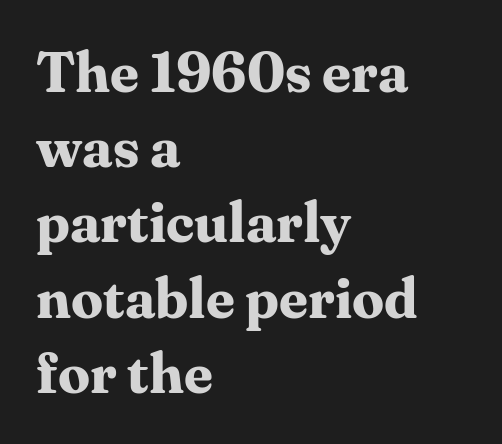
{"serif": "yes", "italic": "no", "bold": "yes", "weight": "bold", "width": "normal", "stroke_contrast": "medium", "x_height": "medium", "monospaced": "no", "underline": "no", "align": "left", "line_spacing": "normal", "line_spacing_ratio": 1.32, "letter_spacing": "normal", "letter_spacing_em": 0.0, "glyph_px": 57}
